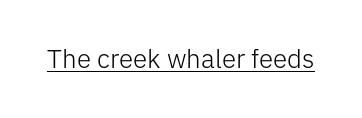
Short note: letters normally spaced. Is this a heavy cut? Hardly; it is regular or lighter. This sample uses an upright cut, with every glyph sitting square on the baseline. Is there an underline? Yes — a line sits under the letters.
